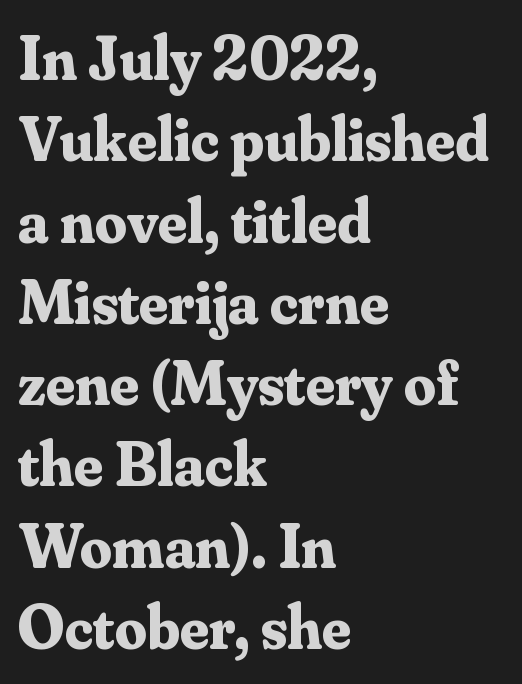
Leading: standard. Glyph-to-glyph distance matches everyday printed text. Check under the words: just untouched page. The rendering uses a bold face; every stroke is thick and dark. Each letter keeps its own natural width here, so spacing adapts to shape. The lettering holds an erect, upright posture throughout.
